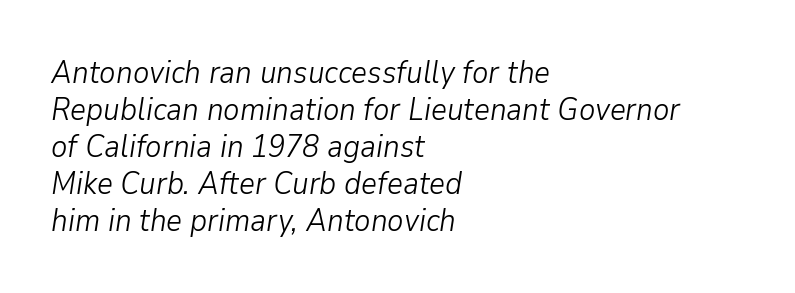
{"italic": "yes", "lean": "right", "slant_degrees": 9, "bold": "no", "weight": "light", "width": "normal", "stroke_contrast": "low", "x_height": "medium", "monospaced": "no", "underline": "no", "align": "left", "line_spacing_ratio": 1.19, "letter_spacing": "normal", "letter_spacing_em": 0.0, "glyph_px": 31}
